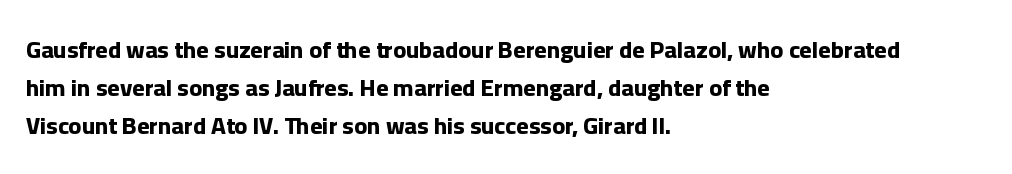
The image shows 24 px bold type, upright; set left-aligned, normal line spacing (1.58x), normal letter spacing, not underlined.
